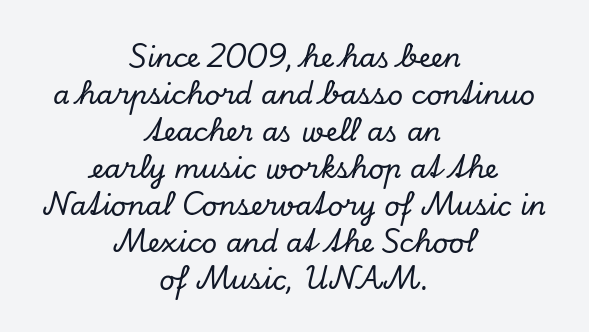
Q: Is the text italic (slanted)? A: Yes, it leans right by about 13 degrees.
Q: Is the text underlined? A: No.
Q: How is the paragraph aligned? A: Centered.
Q: Is the spacing between letters normal or unusually wide? A: Normal.
Q: Is the spacing between lines tight, normal or loose? A: Normal.
